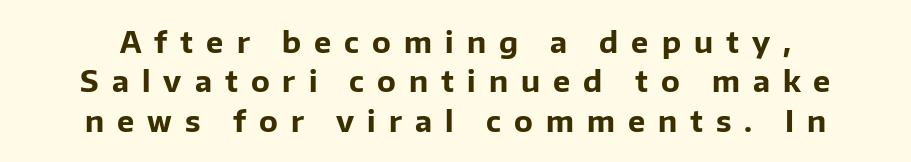
{"serif": "no", "italic": "no", "bold": "yes", "weight": "bold", "width": "normal", "stroke_contrast": "low", "x_height": "medium", "monospaced": "no", "underline": "no", "line_spacing": "normal", "line_spacing_ratio": 1.36, "letter_spacing": "wide", "letter_spacing_em": 0.45, "glyph_px": 29}
